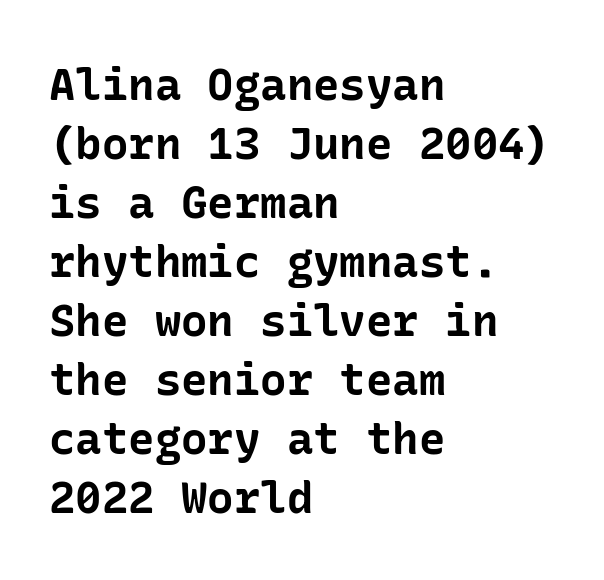
{"serif": "no", "italic": "no", "bold": "yes", "weight": "bold", "width": "normal", "stroke_contrast": "low", "x_height": "medium", "underline": "no", "align": "left", "line_spacing": "normal", "line_spacing_ratio": 1.34, "letter_spacing": "normal", "letter_spacing_em": 0.0, "glyph_px": 44}
